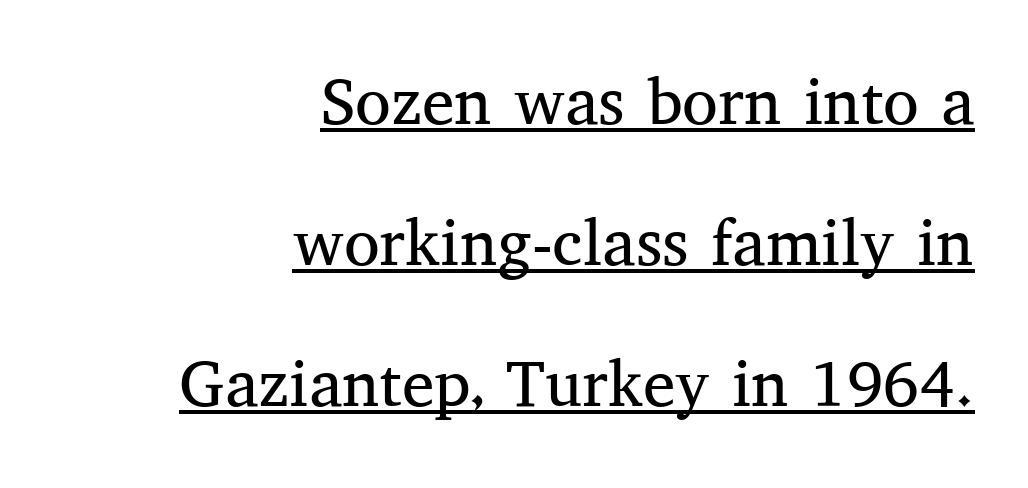
The image shows 65 px regular-weight serif type, upright; set right-aligned, loose line spacing (2.17x), normal letter spacing, underlined; medium stroke contrast and a medium x-height.
